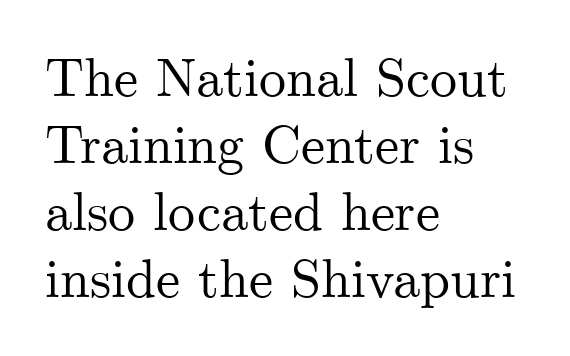
The image shows 54 px serif type, upright; set left-aligned, line spacing 1.24x, normal letter spacing, not underlined; medium stroke contrast and a small x-height.
